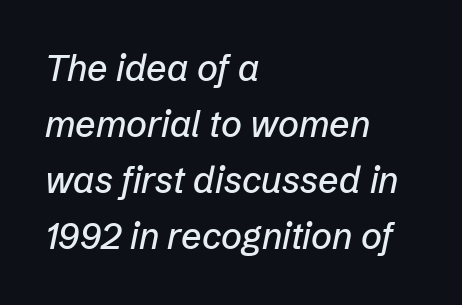
The image shows 36 px text type, italic (leaning right); set left-aligned, normal line spacing (1.56x), normal letter spacing, not underlined; low stroke contrast and a medium x-height.
